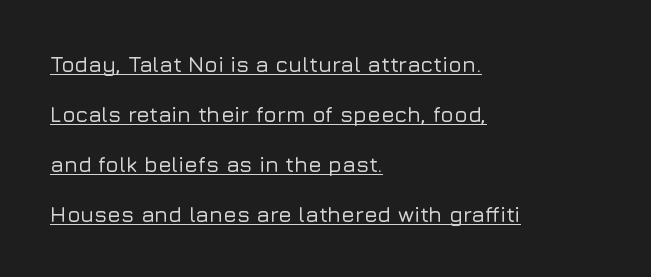
{"italic": "no", "underline": "yes", "align": "left", "line_spacing": "loose", "line_spacing_ratio": 2.27, "letter_spacing": "normal", "letter_spacing_em": 0.0, "glyph_px": 22}
